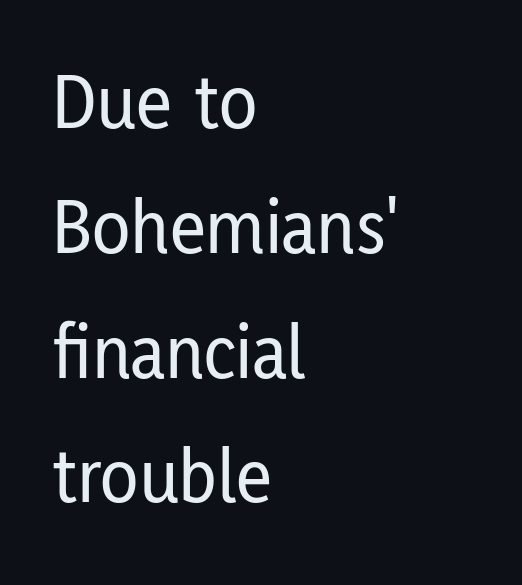
Q: Is the text italic (slanted)? A: No, it is upright.
Q: Is the typeface a serif or a sans-serif typeface? A: Sans-serif.
Q: Is the text underlined? A: No.
Q: How is the paragraph aligned? A: Left-aligned.
Q: Is the spacing between letters normal or unusually wide? A: Normal.
Q: Is the spacing between lines tight, normal or loose? A: Normal.
Q: Width (condensed, normal, or wide)? A: Condensed.
Q: Stroke contrast? A: Low.
Q: x-height? A: Medium.
Q: Monospaced? A: No.
